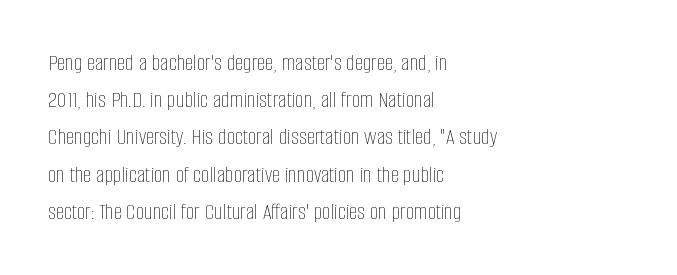
Q: Is the text bold? A: No.
Q: Is the text italic (slanted)? A: No, it is upright.
Q: Is the text underlined? A: No.
Q: How is the paragraph aligned? A: Left-aligned.
Q: Is the spacing between letters normal or unusually wide? A: Normal.
Q: Is the spacing between lines tight, normal or loose? A: Normal.
